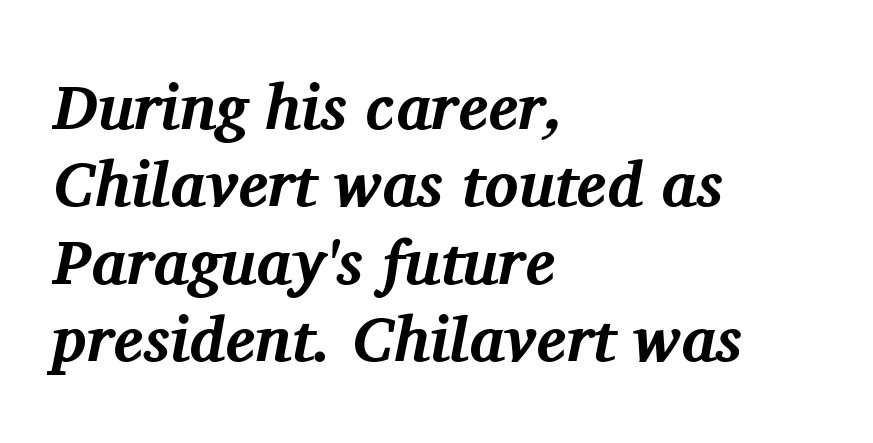
{"serif": "yes", "italic": "yes", "lean": "right", "slant_degrees": 11, "bold": "yes", "weight": "bold", "width": "normal", "stroke_contrast": "medium", "x_height": "medium", "monospaced": "no", "underline": "no", "align": "left", "line_spacing_ratio": 1.23, "letter_spacing": "normal", "letter_spacing_em": 0.0, "glyph_px": 63}
